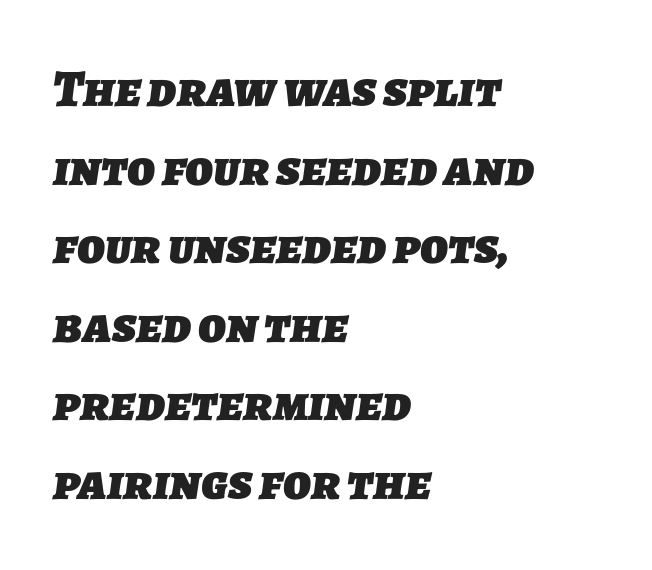
Nobody drew a line under any word here. What stands out about the letter spacing? Nothing — it is the standard amount. Do the characters align in a grid? No, the font is proportional. To sum up the face: it is a sans, with no serifs. A normal amount of white space separates one row of letters from the next. This rendering uses left alignment, leaving the right contour irregular.
